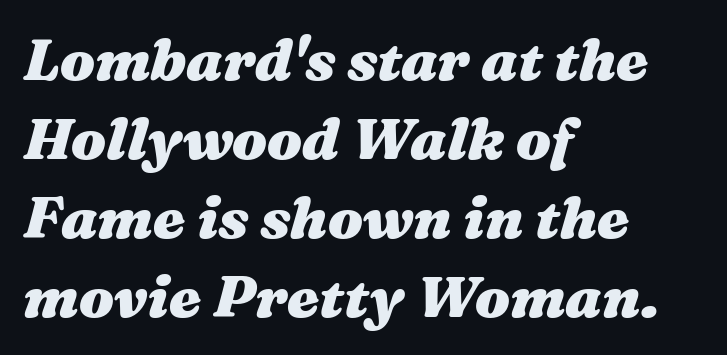
{"italic": "yes", "lean": "right", "slant_degrees": 16, "bold": "yes", "weight": "heavy", "width": "wide", "stroke_contrast": "medium", "x_height": "medium", "monospaced": "no", "underline": "no", "align": "left", "line_spacing": "normal", "line_spacing_ratio": 1.36, "letter_spacing": "normal", "letter_spacing_em": 0.0, "glyph_px": 58}
